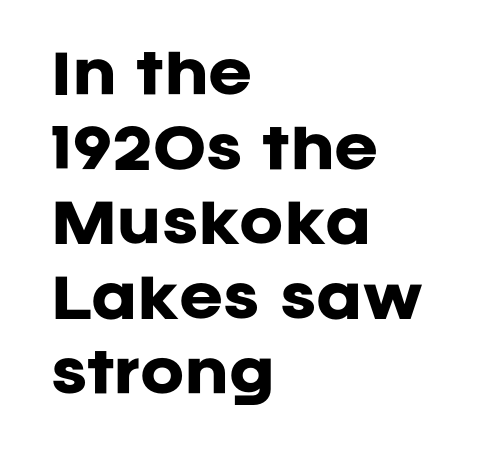
Q: Is the text bold? A: Yes.
Q: Is the text italic (slanted)? A: No, it is upright.
Q: Is the typeface a serif or a sans-serif typeface? A: Sans-serif.
Q: Is the text underlined? A: No.
Q: How is the paragraph aligned? A: Left-aligned.
Q: Is the spacing between letters normal or unusually wide? A: Normal.
Q: Is the spacing between lines tight, normal or loose? A: Normal.
Q: Width (condensed, normal, or wide)? A: Normal.
Q: Stroke contrast? A: Low.
Q: x-height? A: Large.
Q: Monospaced? A: No.
